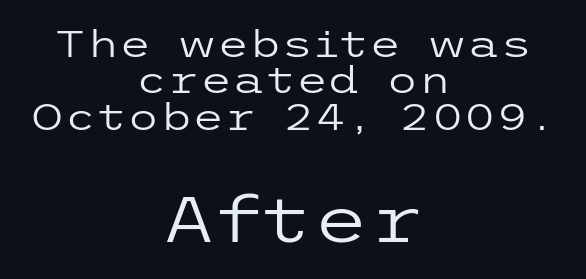
The image shows 64 px regular-weight, wide sans-serif type, upright; set centered, tight line spacing (0.98x), normal letter spacing, not underlined; the second (bottom) block is 1.73x larger; low stroke contrast and a medium x-height.
